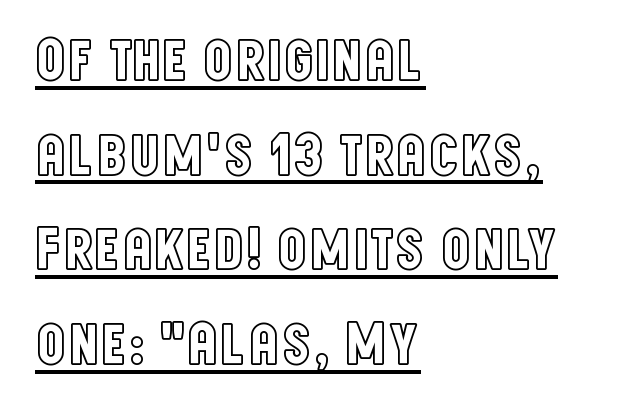
The gaps between neighbouring characters are ordinary and unremarkable. The typography opts for an upright posture over an oblique one. Note the varied advance widths — an 'i' is clearly narrower than an 'm'. Casual observation: everything's shoved over to the left.
